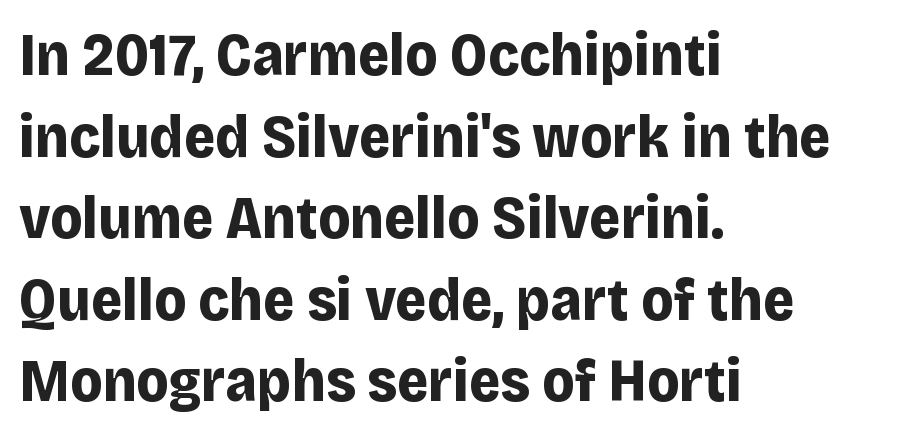
Underlining? Definitely not there. Where is the straight margin? On the left. Strong, thick strokes mark this as bold type. Classification — sans serif. The letters stand straight up with perfectly vertical stems. Character widths vary here, with narrow letters taking less room than wide ones.
